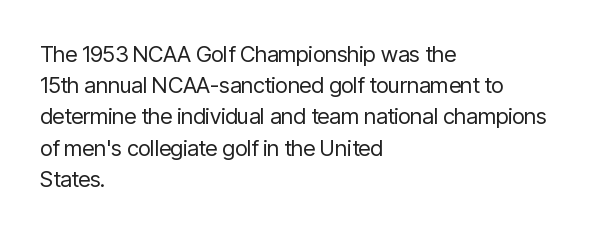
Q: Is the text bold? A: No.
Q: Is the text italic (slanted)? A: No, it is upright.
Q: Is the text underlined? A: No.
Q: How is the paragraph aligned? A: Left-aligned.
Q: Is the spacing between letters normal or unusually wide? A: Normal.
Q: Is the spacing between lines tight, normal or loose? A: Normal.
